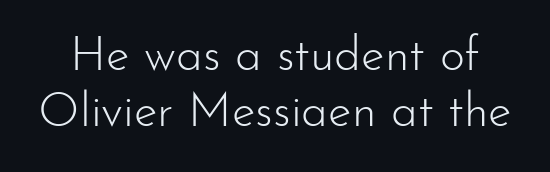
Q: Is the text bold? A: No.
Q: Is the text italic (slanted)? A: No, it is upright.
Q: Is the typeface a serif or a sans-serif typeface? A: Sans-serif.
Q: Is the text underlined? A: No.
Q: Is the spacing between letters normal or unusually wide? A: Normal.
Q: Width (condensed, normal, or wide)? A: Normal.
Q: Stroke contrast? A: Low.
Q: x-height? A: Small.
Q: Monospaced? A: No.
